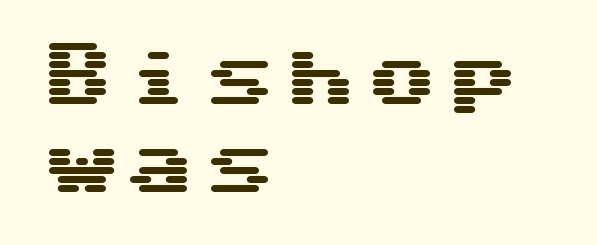
The strip under each line holds only bare page. You can tell it's not italic because the verticals are truly vertical. Where is the straight margin? On the left. Font category for this specimen: sans-serif.
